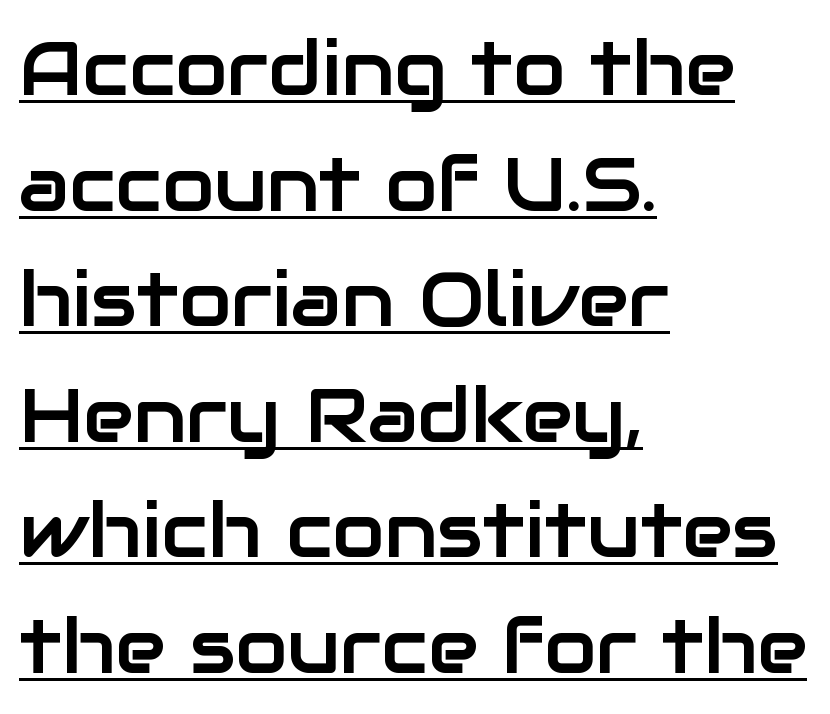
Q: Is the text italic (slanted)? A: No, it is upright.
Q: Is the typeface a serif or a sans-serif typeface? A: Sans-serif.
Q: Is the text underlined? A: Yes.
Q: How is the paragraph aligned? A: Left-aligned.
Q: Is the spacing between letters normal or unusually wide? A: Normal.
Q: Is the spacing between lines tight, normal or loose? A: Normal.
Q: Width (condensed, normal, or wide)? A: Normal.
Q: Stroke contrast? A: Low.
Q: x-height? A: Medium.
Q: Monospaced? A: No.
